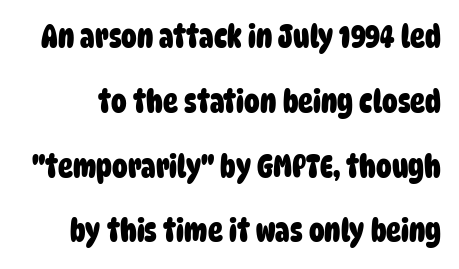
Q: Is the text bold? A: Yes.
Q: Is the typeface a serif or a sans-serif typeface? A: Sans-serif.
Q: Is the text underlined? A: No.
Q: Is the spacing between letters normal or unusually wide? A: Normal.
Q: Is the spacing between lines tight, normal or loose? A: Loose.
Q: Width (condensed, normal, or wide)? A: Condensed.
Q: Stroke contrast? A: Low.
Q: x-height? A: Large.
Q: Monospaced? A: No.
